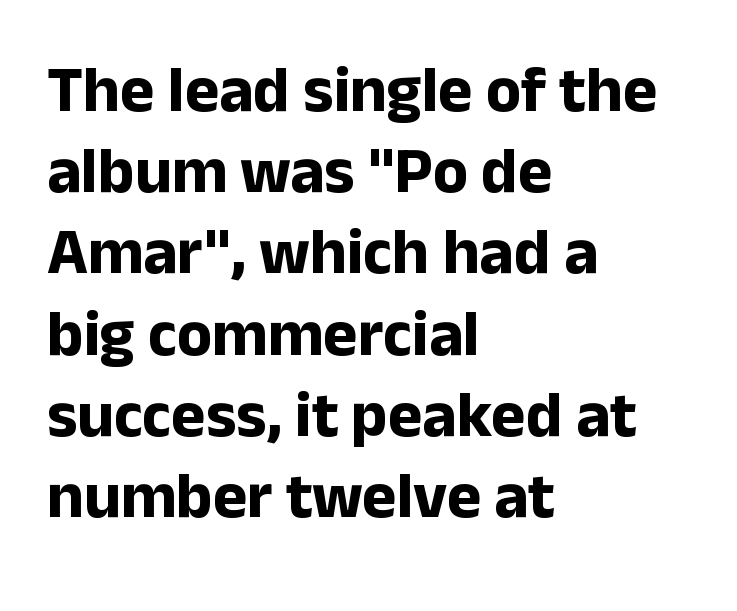
The image shows 65 px bold sans-serif type, upright; set left-aligned, normal line spacing (1.25x), normal letter spacing, not underlined; low stroke contrast and a medium x-height.
